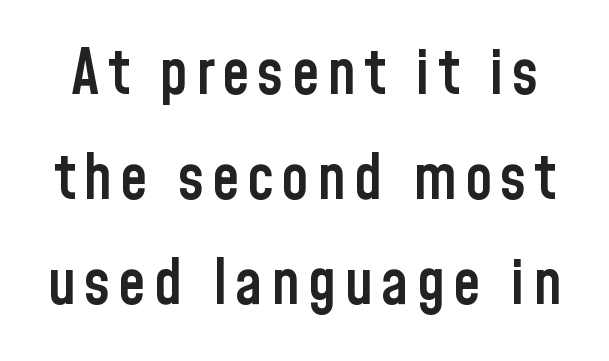
{"serif": "no", "italic": "no", "bold": "semi", "weight": "semibold", "width": "condensed", "stroke_contrast": "low", "x_height": "medium", "monospaced": "no", "underline": "no", "line_spacing": "normal", "line_spacing_ratio": 1.69, "glyph_px": 62}
